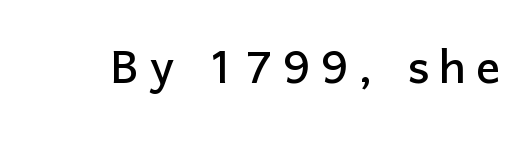
The image shows 61 px sans-serif type, upright; set not underlined; low stroke contrast and a medium x-height.
